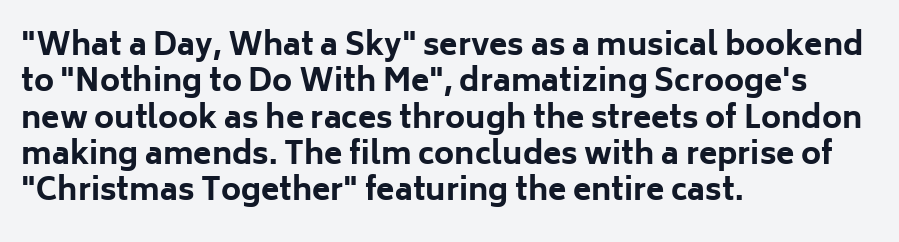
Q: Is the text bold? A: Yes.
Q: Is the text italic (slanted)? A: No, it is upright.
Q: Is the typeface a serif or a sans-serif typeface? A: Sans-serif.
Q: Is the text underlined? A: No.
Q: How is the paragraph aligned? A: Left-aligned.
Q: Is the spacing between letters normal or unusually wide? A: Normal.
Q: Width (condensed, normal, or wide)? A: Normal.
Q: Stroke contrast? A: Low.
Q: x-height? A: Medium.
Q: Monospaced? A: No.
